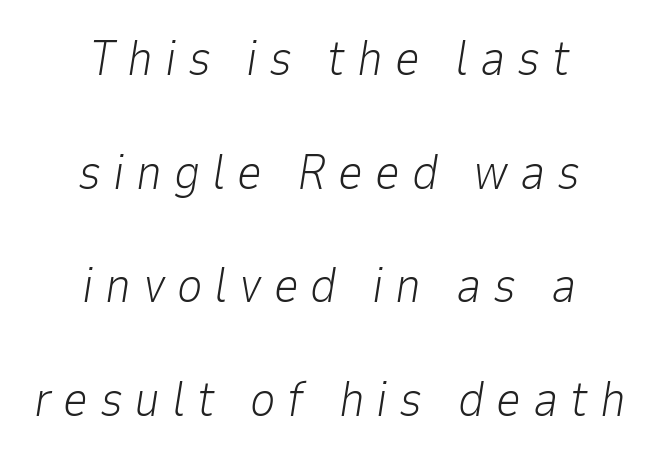
{"italic": "yes", "lean": "right", "slant_degrees": 9, "bold": "no", "weight": "light", "width": "normal", "stroke_contrast": "low", "x_height": "medium", "monospaced": "no", "underline": "no", "align": "center", "line_spacing": "loose", "line_spacing_ratio": 2.32, "letter_spacing": "wide", "letter_spacing_em": 0.24, "glyph_px": 49}
